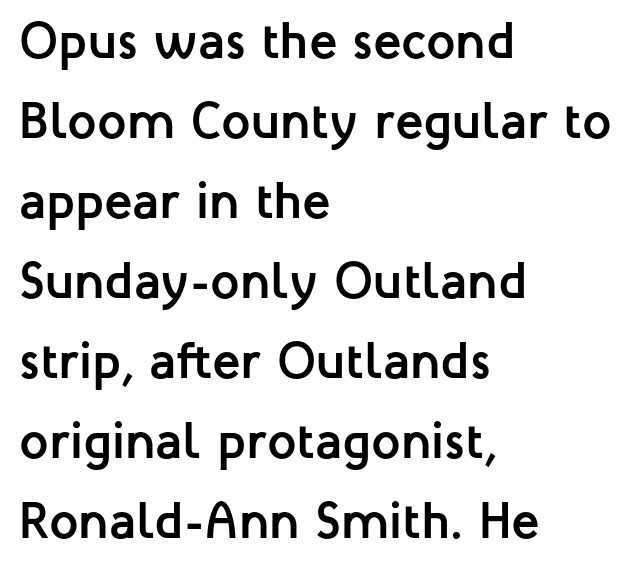
The image shows 52 px semibold sans-serif type, upright; set left-aligned, normal line spacing (1.54x), normal letter spacing, not underlined; low stroke contrast and a medium x-height.
